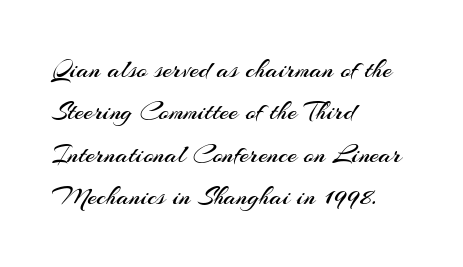
Characters follow at the spacing the type designer built in. Where is the straight margin? On the left. Weight: regular or lighter. Check the space under the baseline: it is left empty. Each new line begins a customary step beneath the previous one.
